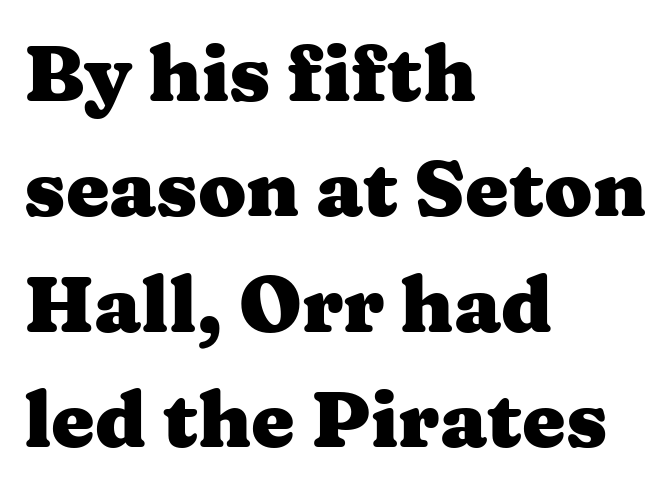
The image shows 78 px heavy, wide serif type, upright; set left-aligned, normal line spacing (1.48x), normal letter spacing, not underlined; medium stroke contrast and a medium x-height.
